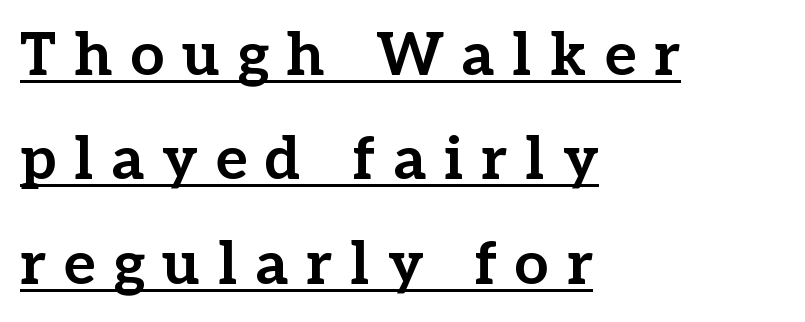
{"serif": "yes", "italic": "no", "bold": "yes", "weight": "bold", "width": "normal", "stroke_contrast": "low", "x_height": "medium", "monospaced": "no", "underline": "yes", "align": "left", "line_spacing_ratio": 1.74, "letter_spacing": "wide", "letter_spacing_em": 0.3, "glyph_px": 60}
